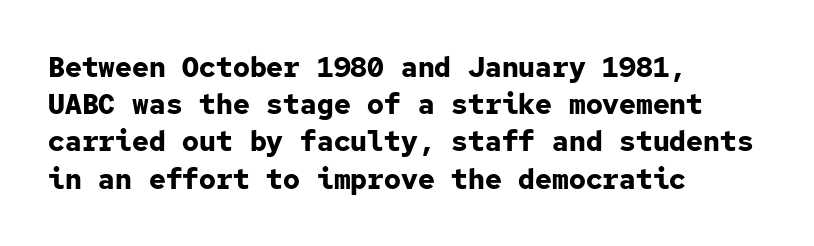
{"serif": "no", "italic": "no", "bold": "yes", "weight": "bold", "width": "normal", "stroke_contrast": "low", "x_height": "medium", "monospaced": "yes", "underline": "no", "align": "left", "line_spacing": "normal", "line_spacing_ratio": 1.33, "letter_spacing": "normal", "letter_spacing_em": 0.0, "glyph_px": 28}
